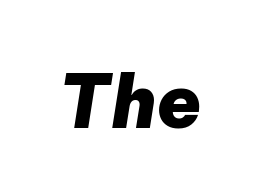
Q: Is the text bold? A: Yes.
Q: Is the text italic (slanted)? A: Yes, it leans right by about 9 degrees.
Q: Is the text underlined? A: No.
Q: Is the spacing between letters normal or unusually wide? A: Normal.
Q: Width (condensed, normal, or wide)? A: Normal.
Q: Stroke contrast? A: Low.
Q: x-height? A: Medium.
Q: Monospaced? A: No.
